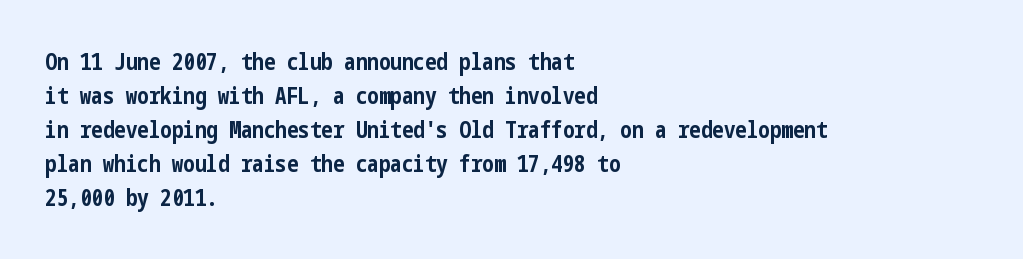
{"italic": "no", "bold": "yes", "underline": "no", "align": "left", "line_spacing": "normal", "line_spacing_ratio": 1.48, "letter_spacing": "normal", "letter_spacing_em": 0.0, "glyph_px": 23}
